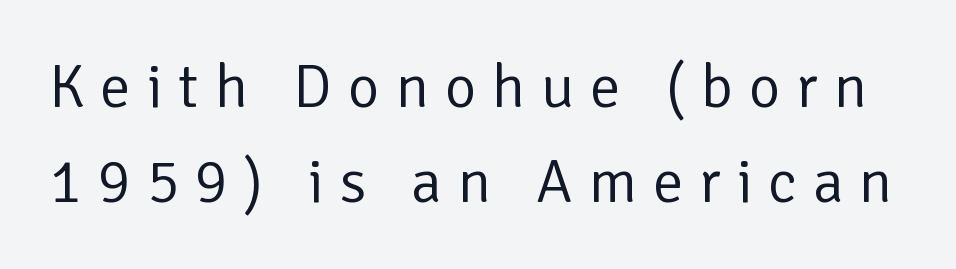
{"serif": "no", "italic": "no", "bold": "no", "weight": "regular", "width": "normal", "stroke_contrast": "low", "x_height": "medium", "monospaced": "no", "underline": "no", "line_spacing": "normal", "line_spacing_ratio": 1.55, "letter_spacing": "wide", "letter_spacing_em": 0.26, "glyph_px": 61}
